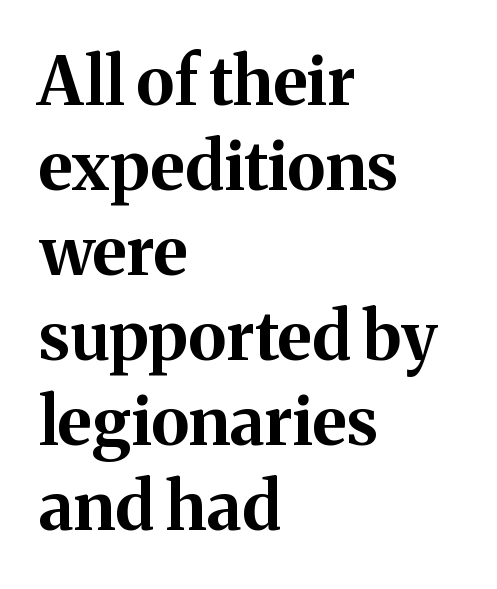
Q: Is the text bold? A: Yes.
Q: Is the text italic (slanted)? A: No, it is upright.
Q: Is the typeface a serif or a sans-serif typeface? A: Serif.
Q: Is the text underlined? A: No.
Q: How is the paragraph aligned? A: Left-aligned.
Q: Is the spacing between letters normal or unusually wide? A: Normal.
Q: Is the spacing between lines tight, normal or loose? A: Normal.
Q: Width (condensed, normal, or wide)? A: Normal.
Q: Stroke contrast? A: Medium.
Q: x-height? A: Medium.
Q: Monospaced? A: No.
